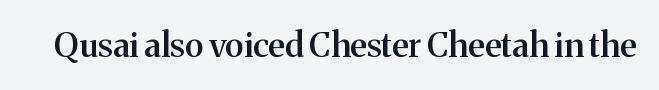
Words float on clear page, feet unadorned. Strokes here are thickened, but only to semibold level. A roman cut, with each character standing at attention. The line texture is even and compact thanks to regular tracking. You can tell from the footed stems that serif type was used. Each letter keeps its own natural width here, so spacing adapts to shape.
